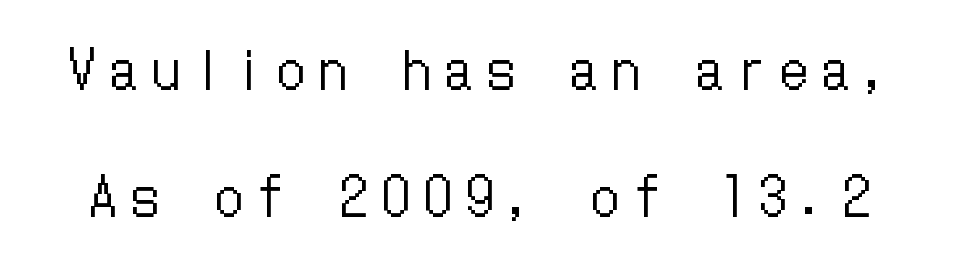
In terms of leading, this rendering errs on the spacious side. Descenders are the only things crossing below the line. The letters look calm and open, with moderate or lighter stems. Ordinary non-slanted type is in use. The face used here is rendered with a markedly widened letterfit.
